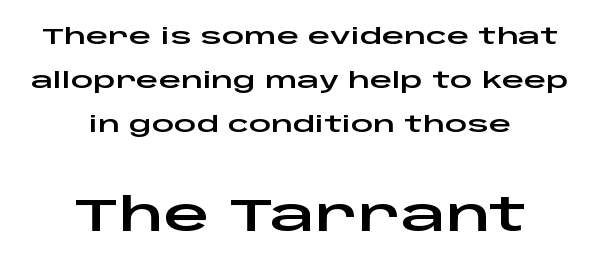
Q: Is the text italic (slanted)? A: No, it is upright.
Q: Is the typeface a serif or a sans-serif typeface? A: Sans-serif.
Q: Is the text underlined? A: No.
Q: How is the paragraph aligned? A: Centered.
Q: Is the spacing between letters normal or unusually wide? A: Normal.
Q: Is the spacing between lines tight, normal or loose? A: Loose.
Q: Which block of text is set in a larger size, the first (top) or the second (bottom)? A: The second (bottom) one.
Q: Width (condensed, normal, or wide)? A: Wide.
Q: Stroke contrast? A: Low.
Q: x-height? A: Large.
Q: Monospaced? A: No.
